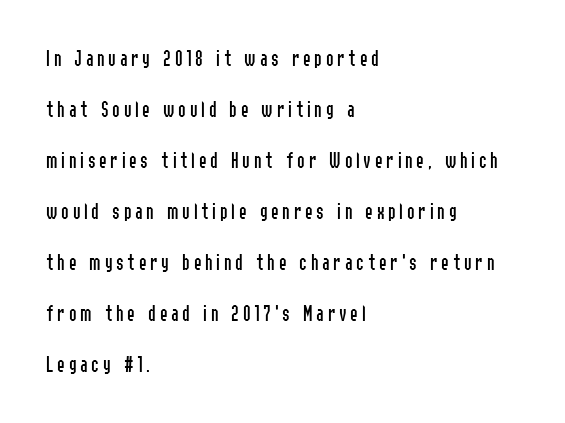
Clear beneath every line of the passage. Airy leading. These lines are set flush left with a ragged right edge. Weight class: somewhere from thin through regular.
